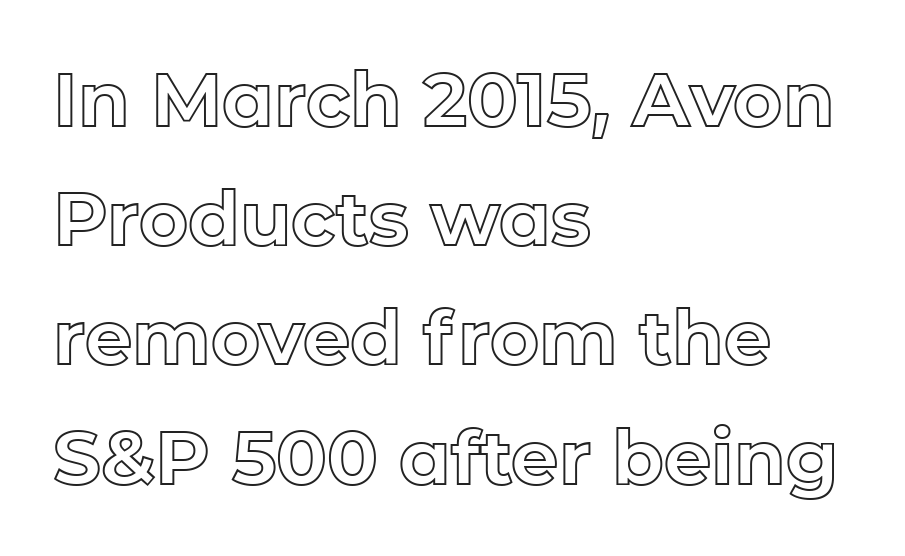
Varying glyph widths throughout — classic text-font behaviour. Does extra space separate the letters? No, they use regular spacing. The typesetter chose a ragged-right arrangement here. Posture: upright roman.
